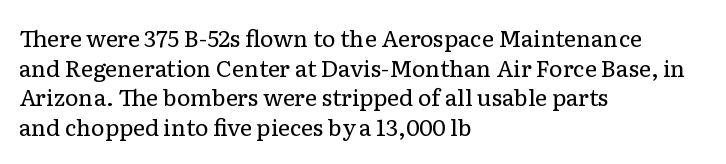
The image shows 23 px text type, upright; set left-aligned, normal line spacing (1.29x), normal letter spacing, not underlined.
